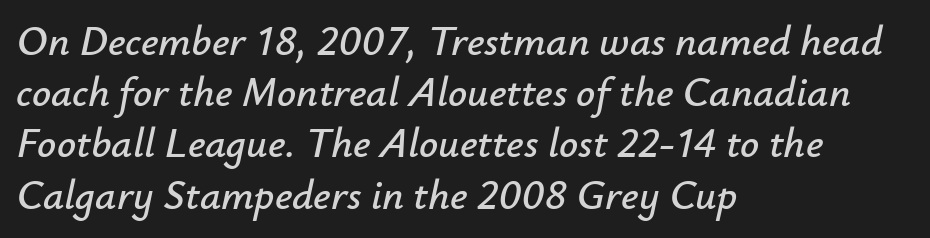
The image shows 42 px text type, italic (leaning right); set left-aligned, line spacing 1.22x, normal letter spacing, not underlined; low stroke contrast and a small x-height.
